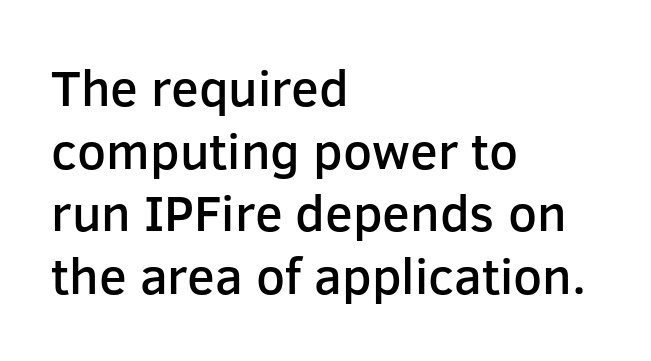
The image shows 51 px semibold sans-serif type, upright; set left-aligned, line spacing 1.23x, normal letter spacing, not underlined; low stroke contrast and a medium x-height.
